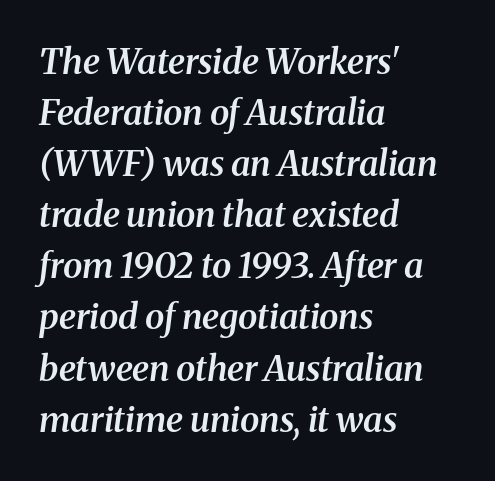
{"serif": "yes", "italic": "yes", "lean": "right", "slant_degrees": 8, "bold": "semi", "weight": "semibold", "width": "normal", "stroke_contrast": "medium", "x_height": "medium", "monospaced": "no", "underline": "no", "align": "left", "line_spacing": "normal", "line_spacing_ratio": 1.46, "letter_spacing": "normal", "letter_spacing_em": 0.0, "glyph_px": 35}
